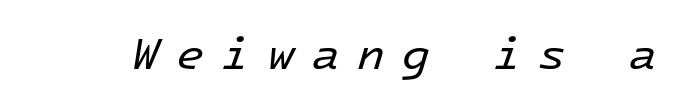
The image shows 46 px regular-weight type, italic (leaning right), monospaced; set unusually wide letter spacing (+0.37 em), not underlined; low stroke contrast and a medium x-height.
